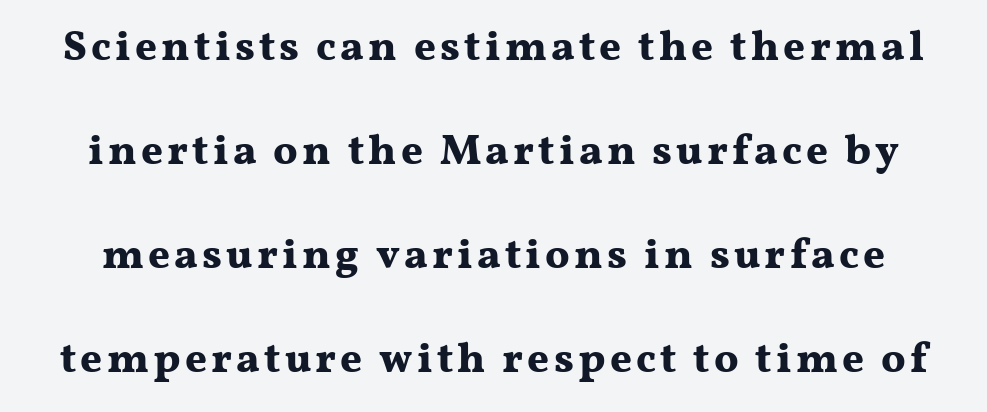
Q: Is the text bold? A: Yes.
Q: Is the text italic (slanted)? A: No, it is upright.
Q: Is the typeface a serif or a sans-serif typeface? A: Serif.
Q: Is the text underlined? A: No.
Q: Is the spacing between lines tight, normal or loose? A: Loose.
Q: Width (condensed, normal, or wide)? A: Wide.
Q: Stroke contrast? A: Medium.
Q: x-height? A: Medium.
Q: Monospaced? A: No.
